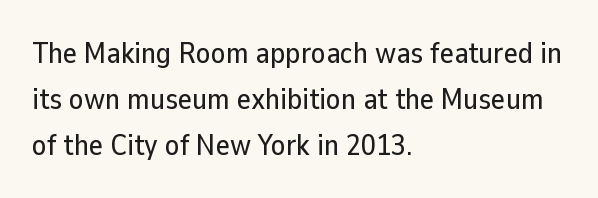
{"serif": "no", "italic": "no", "width": "normal", "stroke_contrast": "low", "x_height": "medium", "monospaced": "no", "underline": "no", "align": "left", "line_spacing": "normal", "line_spacing_ratio": 1.53, "letter_spacing": "normal", "letter_spacing_em": 0.0, "glyph_px": 30}
